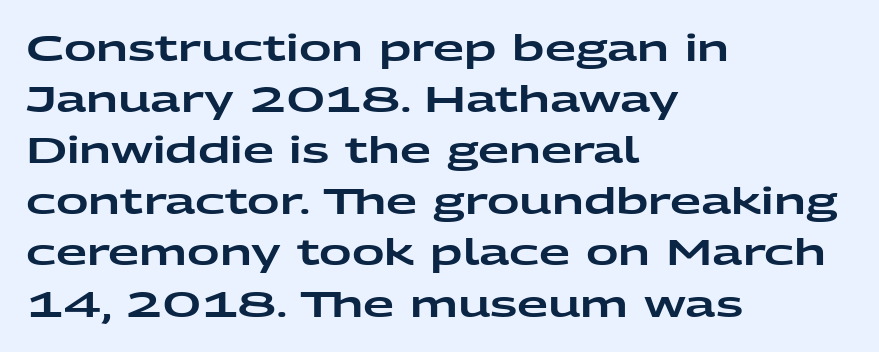
The image shows 36 px wide sans-serif type, upright; set left-aligned, normal line spacing (1.42x), normal letter spacing, not underlined; low stroke contrast and a medium x-height.
